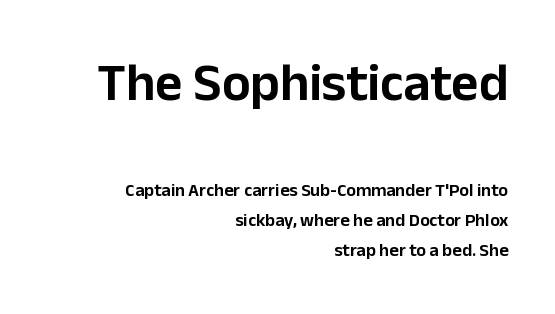
The image shows 53 px sans-serif type, upright; set right-aligned, normal line spacing (1.67x), normal letter spacing, not underlined; the first (top) block is 2.94x larger; low stroke contrast and a medium x-height.
